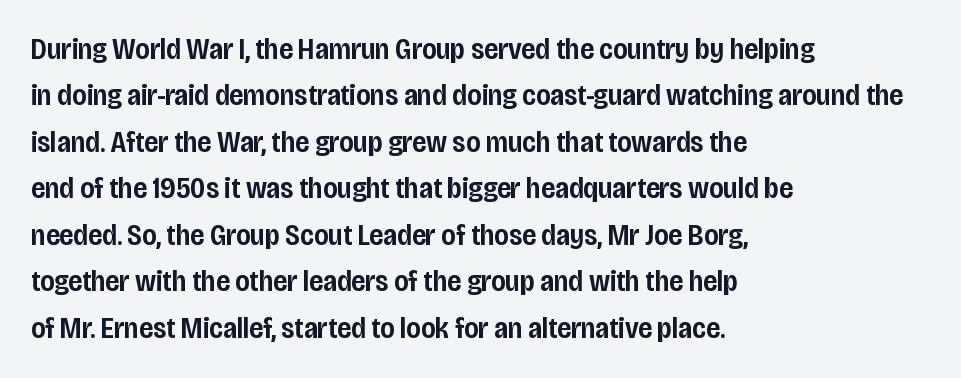
Q: Is the text bold? A: Semi-bold.
Q: Is the text italic (slanted)? A: No, it is upright.
Q: Is the typeface a serif or a sans-serif typeface? A: Sans-serif.
Q: Is the text underlined? A: No.
Q: How is the paragraph aligned? A: Left-aligned.
Q: Is the spacing between letters normal or unusually wide? A: Normal.
Q: Is the spacing between lines tight, normal or loose? A: Normal.
Q: Width (condensed, normal, or wide)? A: Condensed.
Q: Stroke contrast? A: Low.
Q: x-height? A: Large.
Q: Monospaced? A: No.
